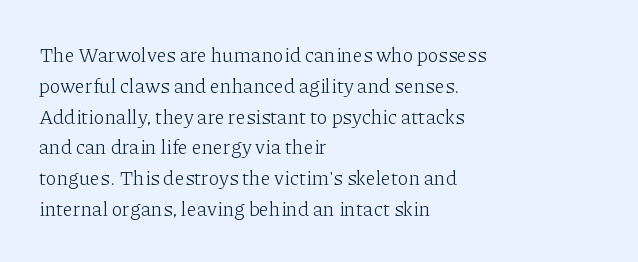
Unmarked baselines from the first word to the last. Between one letter and the next there's only the usual sliver of space. Left-aligned paragraph, ragged on the right. Compared with typical paragraphs, the rows here are spaced about the same. It's the straight-up-and-down kind of type.
